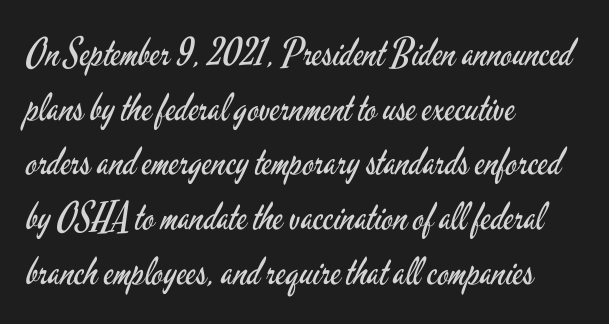
The image shows 38 px regular-weight, condensed sans-serif type; set left-aligned, normal line spacing (1.44x), normal letter spacing, not underlined; low stroke contrast and a small x-height.
